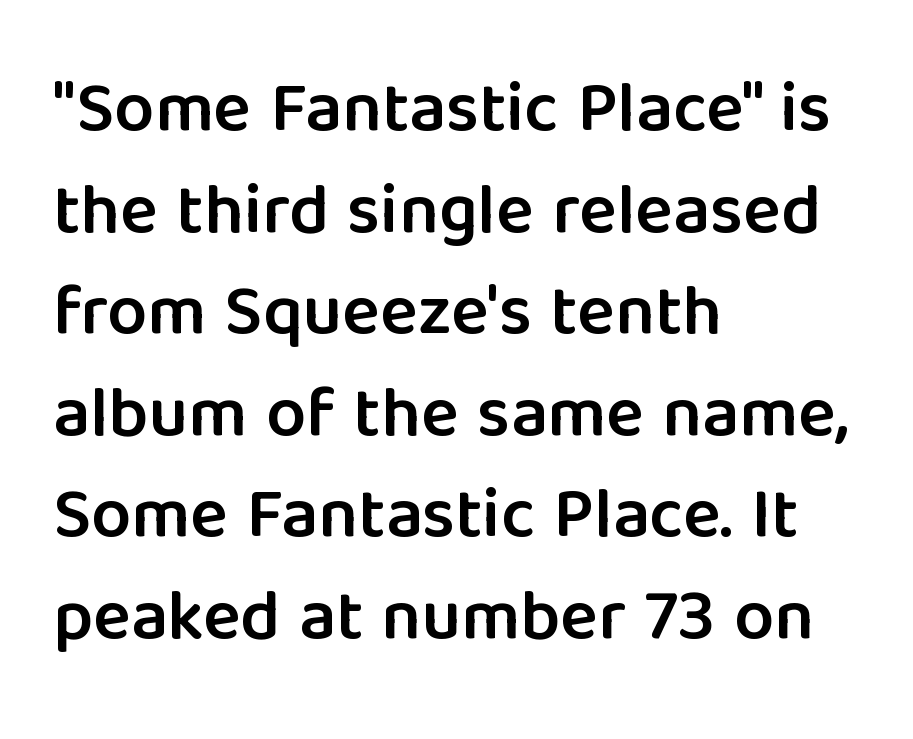
Reading down the column, the eye jumps a familiar distance to each next line. Upright lettering throughout. The rendering shows plain stroke endings on the letterforms — a sans-serif design. Each word holds together tightly as a unit, with standard inter-letter gaps.
